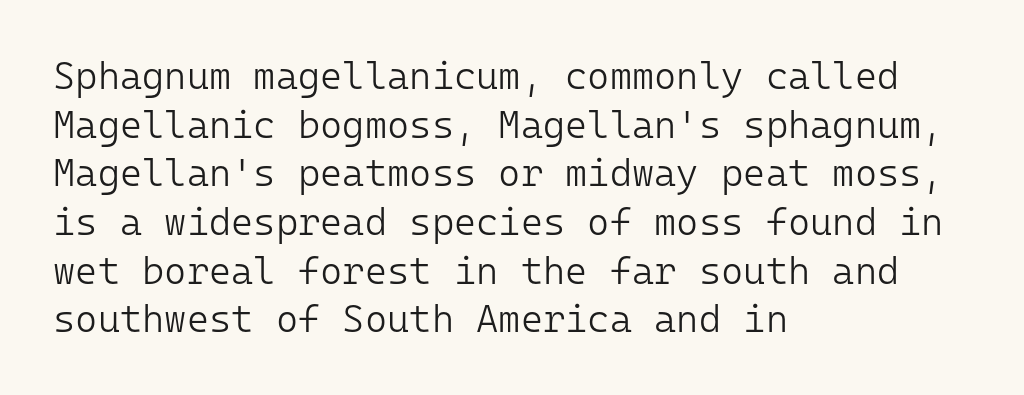
The baseline area is clear. This is not heavy type; no bold has been used. Is there much room between lines? A standard amount, neither cramped nor airy. Looks like terminal output: every glyph gets an equal slot. This rendering employs a face without finishing strokes, i.e., a sans-serif. How are the letters spaced? Ordinarily, with no added tracking.
